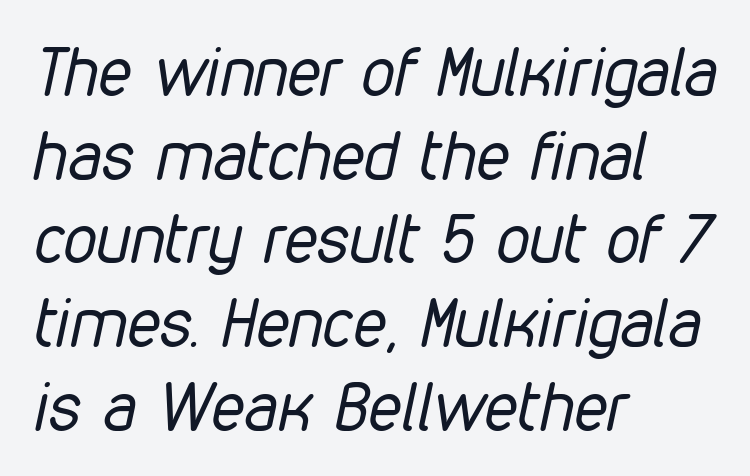
{"italic": "yes", "lean": "right", "slant_degrees": 12, "bold": "no", "weight": "regular", "width": "condensed", "stroke_contrast": "low", "x_height": "medium", "monospaced": "no", "underline": "no", "align": "left", "line_spacing": "normal", "line_spacing_ratio": 1.25, "letter_spacing": "normal", "letter_spacing_em": 0.0, "glyph_px": 67}
